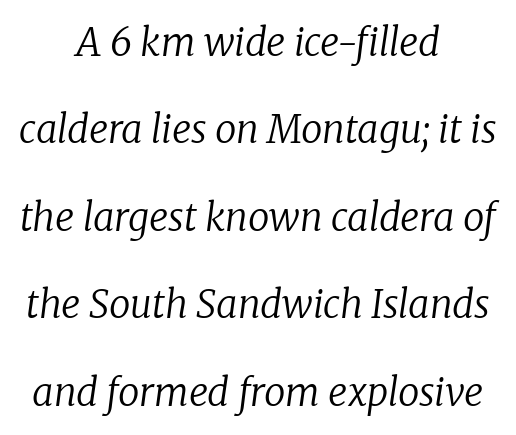
This reads as an unemphasized weight, regular at the heaviest. Character widths vary here, with narrow letters taking less room than wide ones. Check where the strokes stop: tiny serifs finish them off. Default kerning and tracking; the words read as compact shapes. The text block is weighted toward neither margin, spreading evenly from the middle. Nobody drew a line under any word here.
